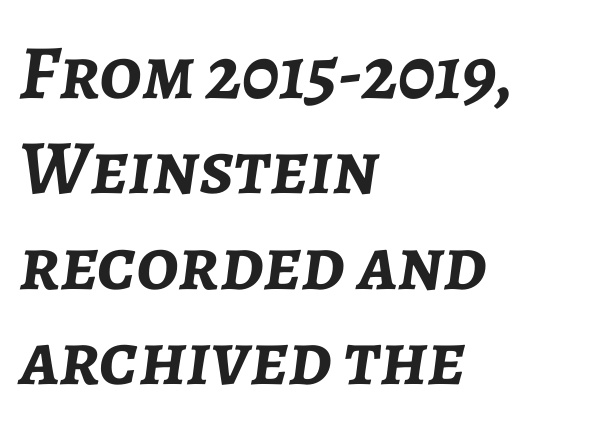
{"italic": "yes", "lean": "right", "slant_degrees": 7, "bold": "yes", "weight": "semibold", "width": "normal", "stroke_contrast": "low", "x_height": "medium", "monospaced": "no", "underline": "no", "align": "left", "line_spacing_ratio": 1.24, "letter_spacing": "normal", "letter_spacing_em": 0.0, "glyph_px": 77}
